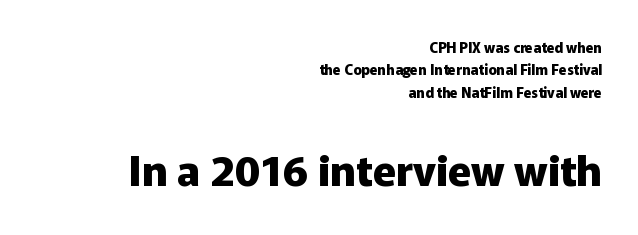
The image shows 42 px heavy sans-serif type, upright; set right-aligned, normal line spacing (1.6x), normal letter spacing, not underlined; the second (bottom) block is 3.0x larger; low stroke contrast and a medium x-height.
